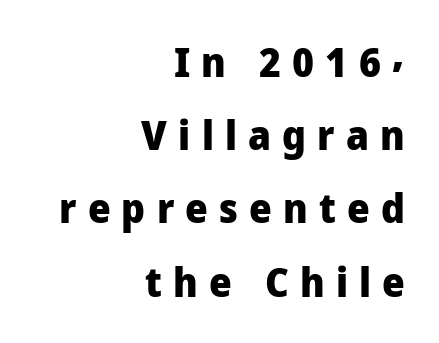
Q: Is the text bold? A: Yes.
Q: Is the text italic (slanted)? A: No, it is upright.
Q: Is the typeface a serif or a sans-serif typeface? A: Sans-serif.
Q: Is the text underlined? A: No.
Q: How is the paragraph aligned? A: Right-aligned.
Q: Is the spacing between letters normal or unusually wide? A: Unusually wide.
Q: Width (condensed, normal, or wide)? A: Normal.
Q: Stroke contrast? A: Low.
Q: x-height? A: Medium.
Q: Monospaced? A: No.
